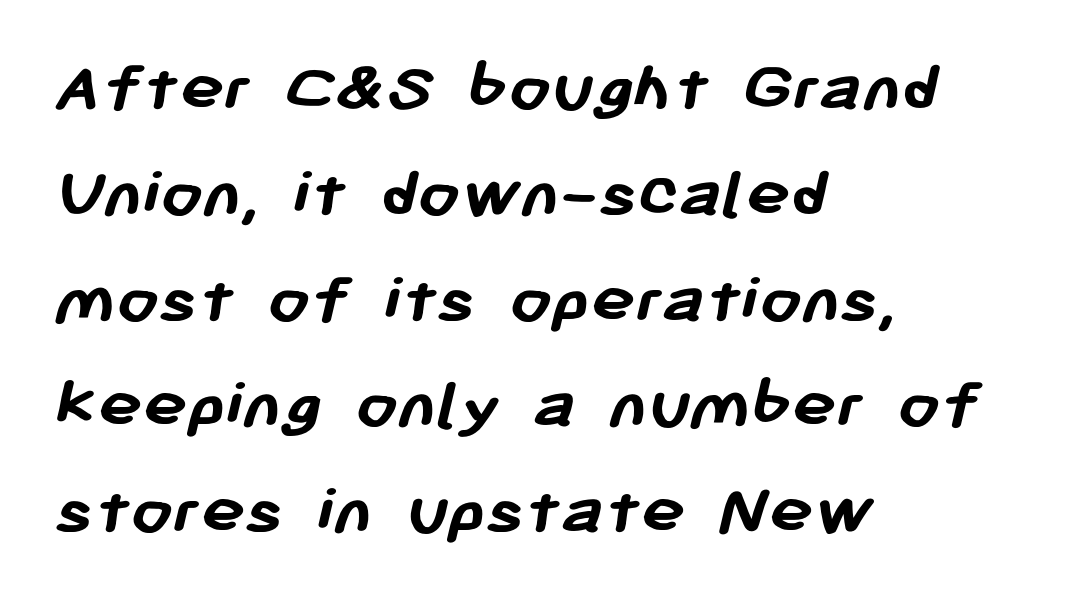
Here the designer chose a conventional face with non-uniform glyph widths. Compared with typical body copy, the letter spacing here is the same. This sample is left-justified, so line endings fall wherever the words run out. No feet cap the strokes, marking this as sans-serif type. The letters are bold, with thick, heavy strokes. Has an underline been added? It has not.
